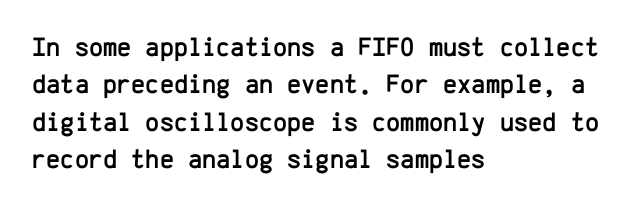
Q: Is the text italic (slanted)? A: No, it is upright.
Q: Is the text underlined? A: No.
Q: How is the paragraph aligned? A: Left-aligned.
Q: Is the spacing between letters normal or unusually wide? A: Normal.
Q: Is the spacing between lines tight, normal or loose? A: Normal.
